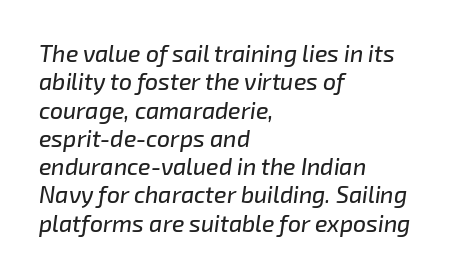
{"italic": "yes", "lean": "right", "slant_degrees": 8, "underline": "no", "align": "left", "line_spacing_ratio": 1.23, "letter_spacing": "normal", "letter_spacing_em": 0.0, "glyph_px": 23}
